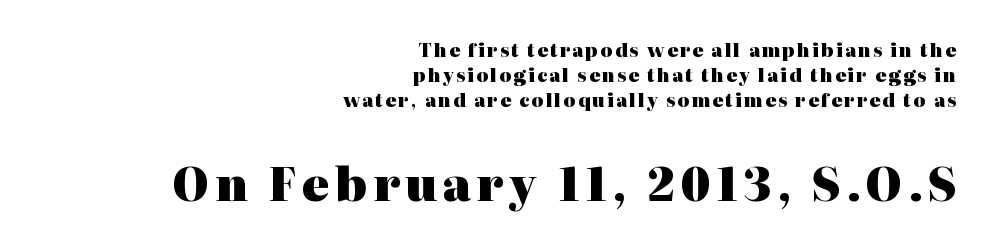
Block two is the big one; block one sits smaller above it. Clear beneath every line of the passage. The text was rendered using a seriffed face with decorative stroke endings. Proportional: the letters do not fall into vertical columns.
